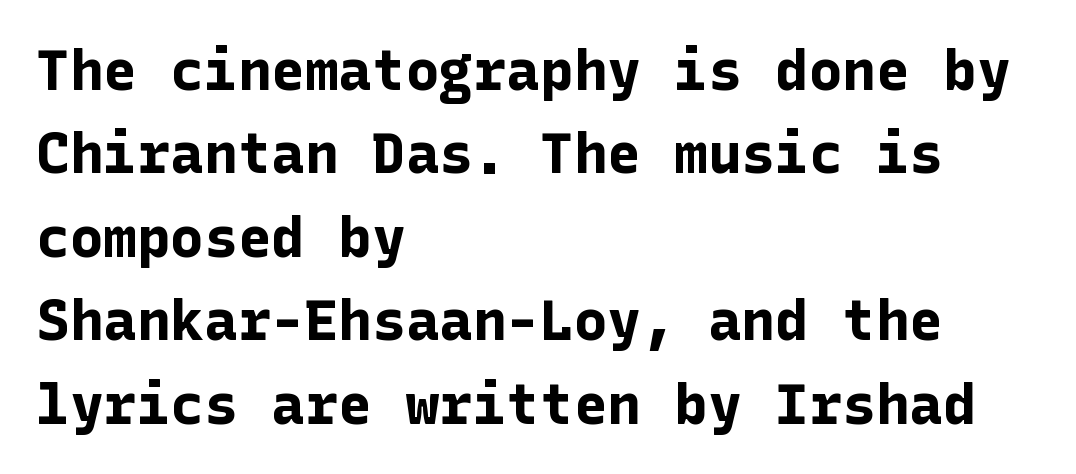
Q: Is the text bold? A: Yes.
Q: Is the text italic (slanted)? A: No, it is upright.
Q: Is the typeface a serif or a sans-serif typeface? A: Sans-serif.
Q: Is the text underlined? A: No.
Q: How is the paragraph aligned? A: Left-aligned.
Q: Is the spacing between letters normal or unusually wide? A: Normal.
Q: Is the spacing between lines tight, normal or loose? A: Normal.
Q: Width (condensed, normal, or wide)? A: Normal.
Q: Stroke contrast? A: Low.
Q: x-height? A: Medium.
